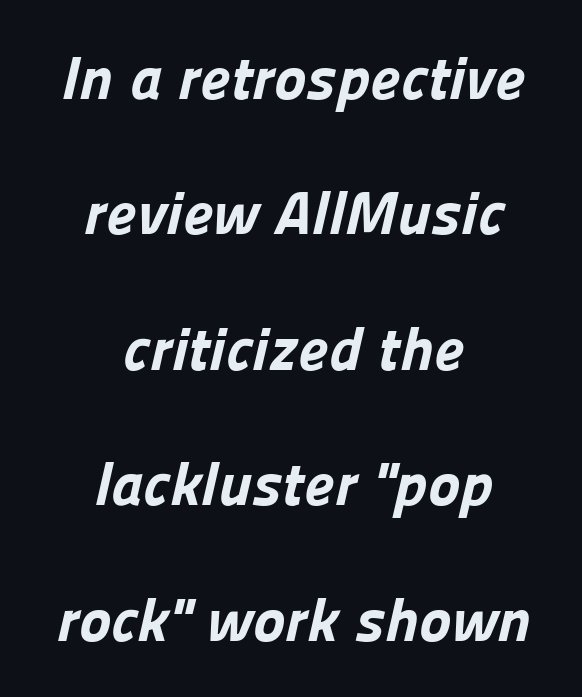
The image shows 61 px bold sans-serif type; set centered, loose line spacing (2.22x), normal letter spacing, not underlined; low stroke contrast and a medium x-height.
